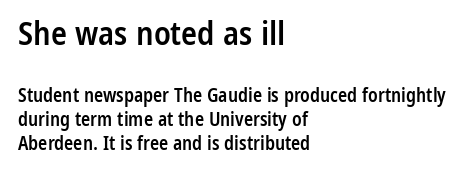
{"serif": "no", "italic": "no", "bold": "semi", "weight": "semibold", "width": "condensed", "stroke_contrast": "low", "x_height": "medium", "monospaced": "no", "underline": "no", "align": "left", "line_spacing": "normal", "line_spacing_ratio": 1.26, "letter_spacing": "normal", "letter_spacing_em": 0.0, "larger_block": "first", "size_ratio": 1.74, "glyph_px": 33}
